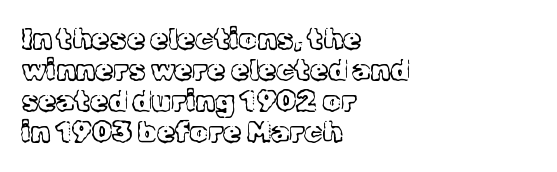
Letter spacing: default. The lettering stays uniformly vertical, giving the passage a roman look. Stems and bowls with no extra thickness — not bold. The rendering shows small feet on the letterforms — a serif design. The setting favours the left margin, as ordinary paragraphs usually do.
